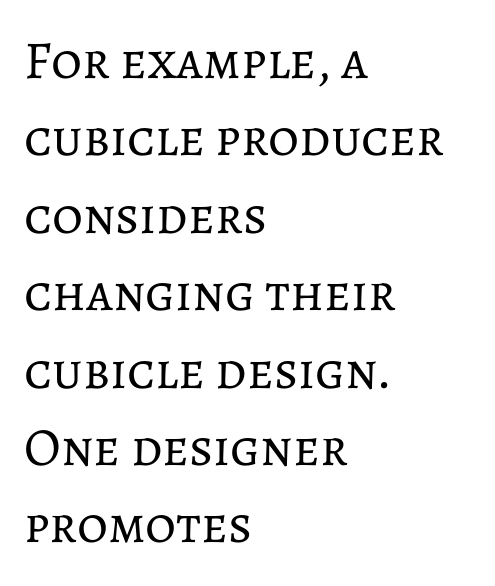
Q: Is the text bold? A: No.
Q: Is the text italic (slanted)? A: No, it is upright.
Q: Is the text underlined? A: No.
Q: How is the paragraph aligned? A: Left-aligned.
Q: Is the spacing between letters normal or unusually wide? A: Normal.
Q: Is the spacing between lines tight, normal or loose? A: Normal.
Q: Width (condensed, normal, or wide)? A: Normal.
Q: Stroke contrast? A: Low.
Q: x-height? A: Medium.
Q: Monospaced? A: No.
